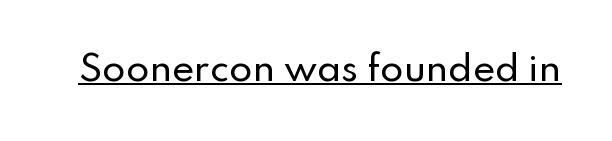
The image shows 34 px sans-serif type, upright; set normal letter spacing, underlined; low stroke contrast and a small x-height.
